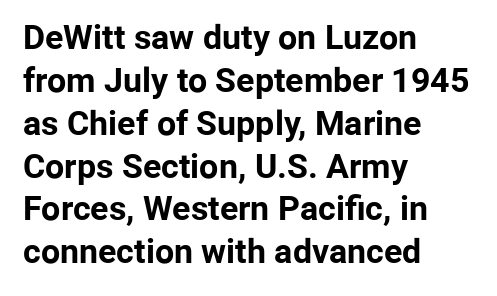
Q: Is the text bold? A: Yes.
Q: Is the text italic (slanted)? A: No, it is upright.
Q: Is the typeface a serif or a sans-serif typeface? A: Sans-serif.
Q: Is the text underlined? A: No.
Q: How is the paragraph aligned? A: Left-aligned.
Q: Is the spacing between letters normal or unusually wide? A: Normal.
Q: Is the spacing between lines tight, normal or loose? A: Normal.
Q: Width (condensed, normal, or wide)? A: Normal.
Q: Stroke contrast? A: Low.
Q: x-height? A: Medium.
Q: Monospaced? A: No.
